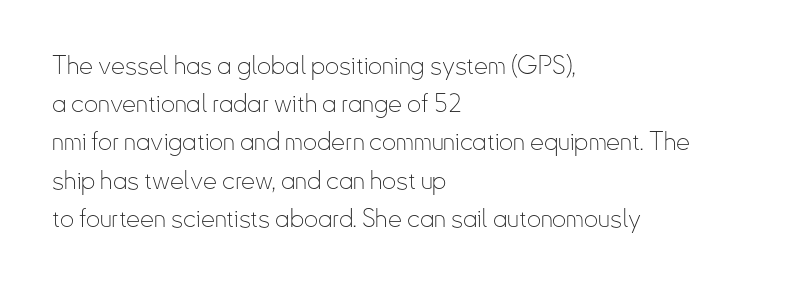
{"italic": "no", "bold": "no", "underline": "no", "align": "left", "line_spacing": "normal", "line_spacing_ratio": 1.53, "letter_spacing": "normal", "letter_spacing_em": 0.0, "glyph_px": 25}
